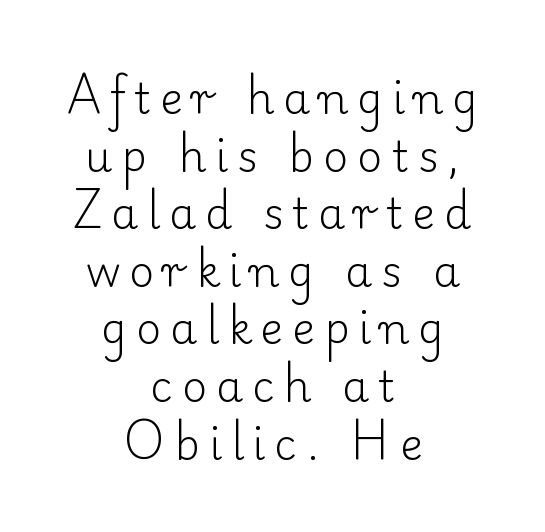
The image shows 43 px light type, upright; set centered, normal line spacing (1.34x), unusually wide letter spacing (+0.21 em), not underlined; low stroke contrast and a small x-height.
